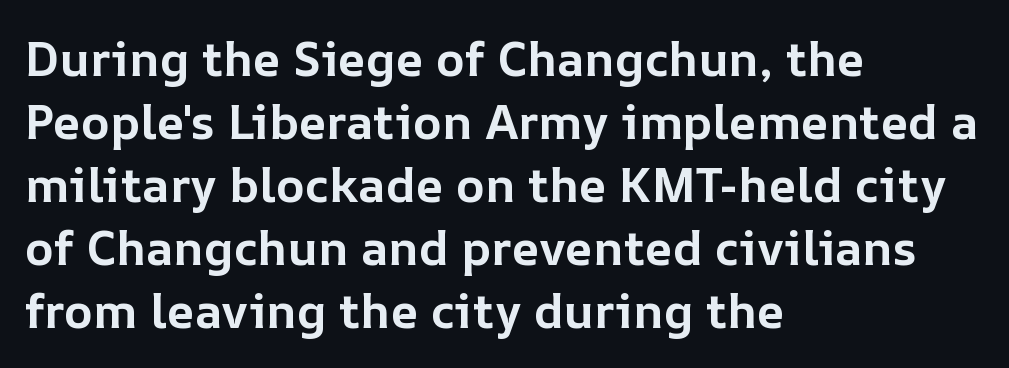
{"italic": "no", "bold": "yes", "weight": "bold", "width": "normal", "stroke_contrast": "low", "x_height": "medium", "monospaced": "no", "underline": "no", "align": "left", "line_spacing": "normal", "line_spacing_ratio": 1.31, "letter_spacing": "normal", "letter_spacing_em": 0.0, "glyph_px": 48}
